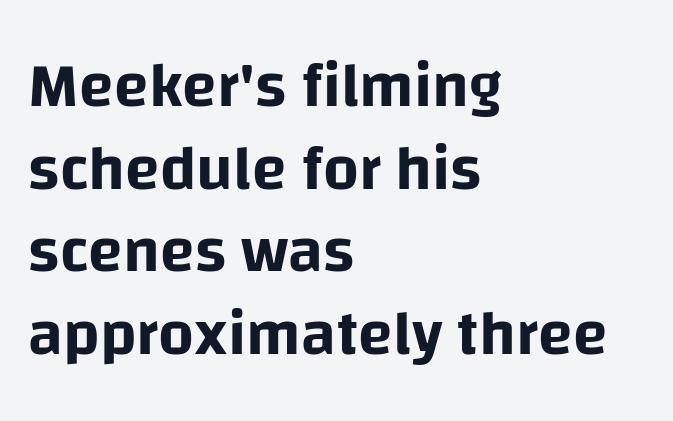
In terms of letterspacing, this is plain default setting. Notice how the passage keeps a crisp vertical edge on the left only. Whoever set this chose a conventional vertical rhythm. This rendering features lettering with no underline.
